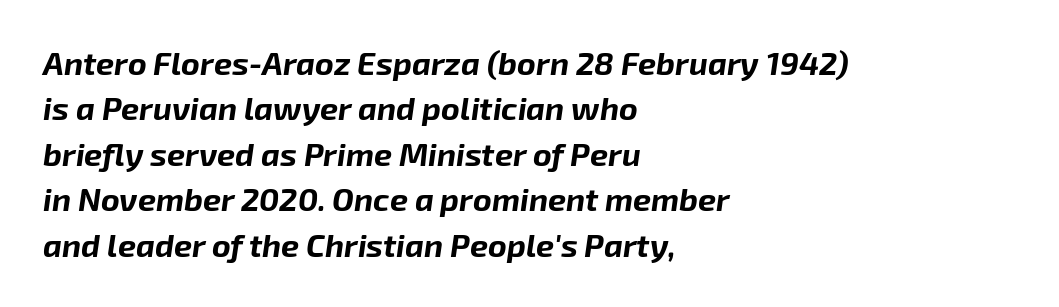
The string is rendered with underlining switched off. The letters advance in unequal steps, a hallmark of proportional type. This sample is left-justified, so line endings fall wherever the words run out. Slanted lettering throughout. Typographic density is high because the face is bold.
